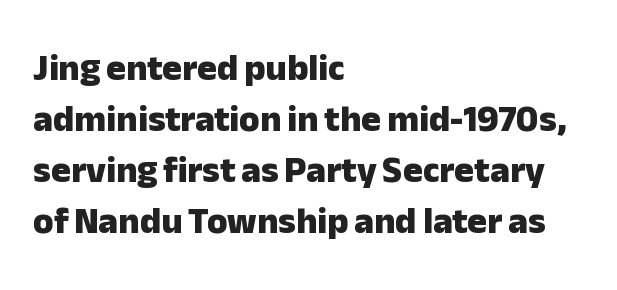
Q: Is the text bold? A: Yes.
Q: Is the text italic (slanted)? A: No, it is upright.
Q: Is the typeface a serif or a sans-serif typeface? A: Sans-serif.
Q: Is the text underlined? A: No.
Q: How is the paragraph aligned? A: Left-aligned.
Q: Is the spacing between letters normal or unusually wide? A: Normal.
Q: Is the spacing between lines tight, normal or loose? A: Normal.
Q: Width (condensed, normal, or wide)? A: Normal.
Q: Stroke contrast? A: Low.
Q: x-height? A: Medium.
Q: Monospaced? A: No.
